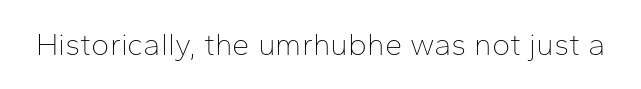
Q: Is the text bold? A: No.
Q: Is the text italic (slanted)? A: No, it is upright.
Q: Is the typeface a serif or a sans-serif typeface? A: Sans-serif.
Q: Is the text underlined? A: No.
Q: Is the spacing between letters normal or unusually wide? A: Normal.
Q: Width (condensed, normal, or wide)? A: Normal.
Q: Stroke contrast? A: Low.
Q: x-height? A: Medium.
Q: Monospaced? A: No.
